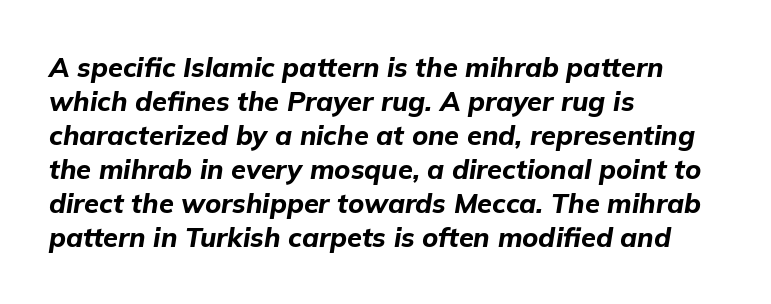
Is there much room between lines? A standard amount, neither cramped nor airy. Plain, unruled lines of type. The letters are slanted; this is an italic face. Line starts are locked; line ends wander. Set as a true bold cut, around the 700 mark.
